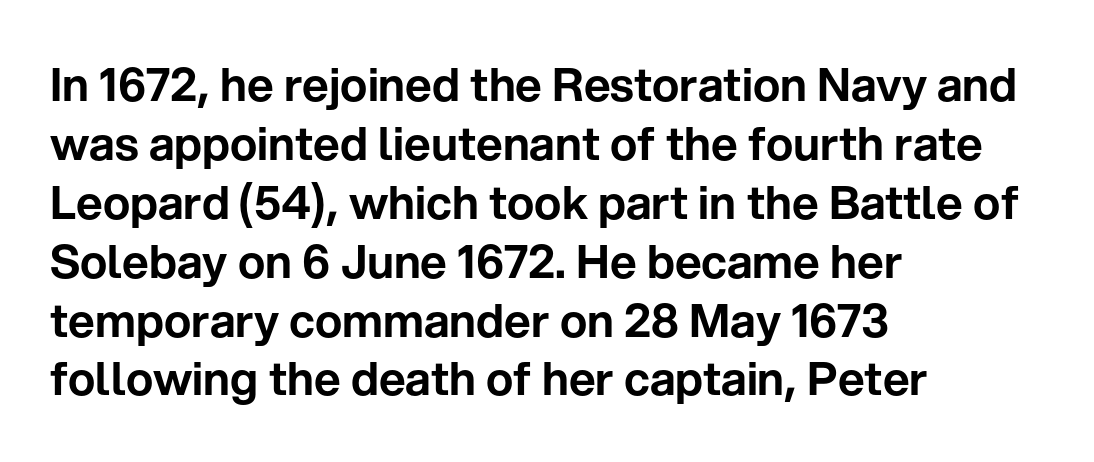
Any mark beneath the type? The region is blank. The rag falls on the right side of this text block. This sample uses plain, unmodified letter spacing. The space between consecutive lines is moderate. The typography opts for an upright posture over an oblique one.
